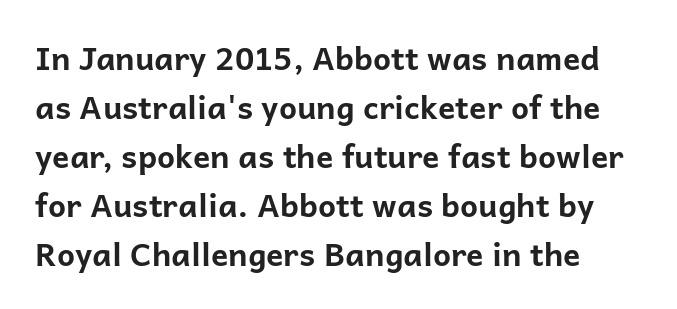
The string is rendered with underlining switched off. Successive baselines arrive at the customary interval. Tracking here is standard; glyphs follow each other at the usual distance. The setting favours the left margin, as ordinary paragraphs usually do.
